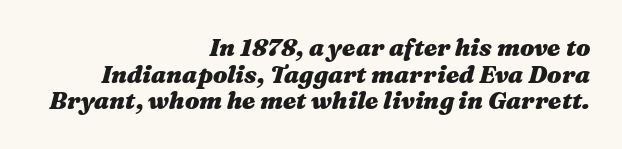
The image shows 24 px bold type, italic (leaning right); set right-aligned, tight line spacing (1.11x), normal letter spacing, not underlined.
